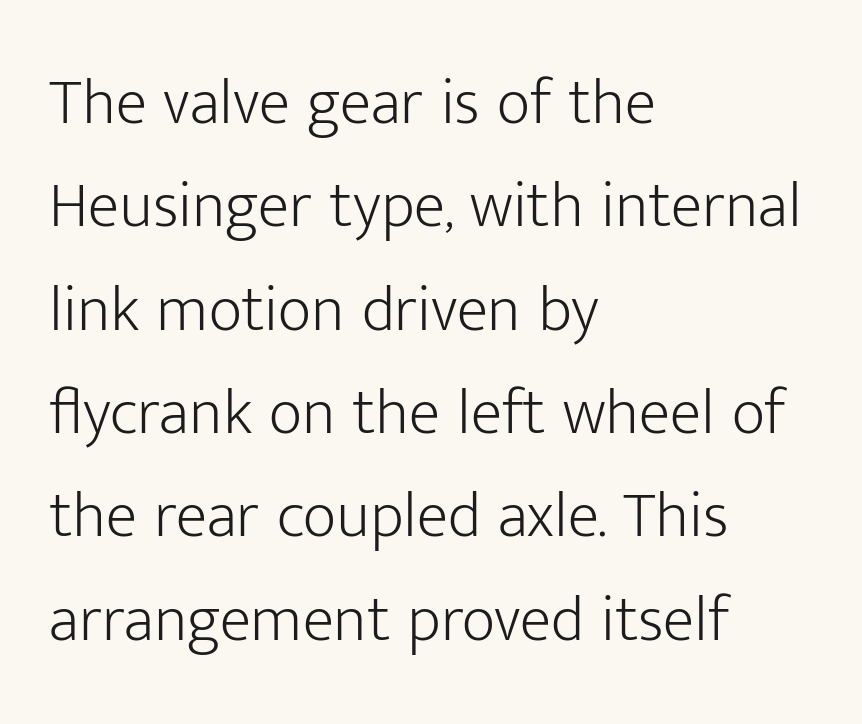
Q: Is the text bold? A: No.
Q: Is the text italic (slanted)? A: No, it is upright.
Q: Is the typeface a serif or a sans-serif typeface? A: Sans-serif.
Q: Is the text underlined? A: No.
Q: How is the paragraph aligned? A: Left-aligned.
Q: Is the spacing between letters normal or unusually wide? A: Normal.
Q: Is the spacing between lines tight, normal or loose? A: Normal.
Q: Width (condensed, normal, or wide)? A: Normal.
Q: Stroke contrast? A: Low.
Q: x-height? A: Medium.
Q: Monospaced? A: No.
